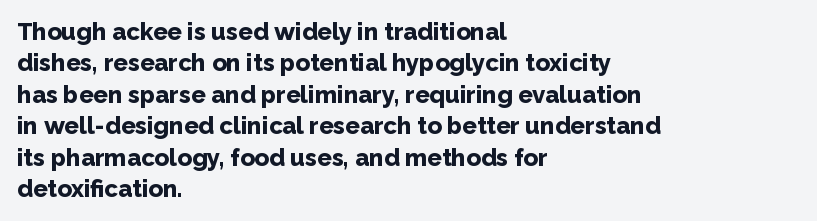
{"italic": "no", "bold": "yes", "underline": "no", "align": "left", "line_spacing": "normal", "line_spacing_ratio": 1.31, "letter_spacing": "normal", "letter_spacing_em": 0.0, "glyph_px": 24}
